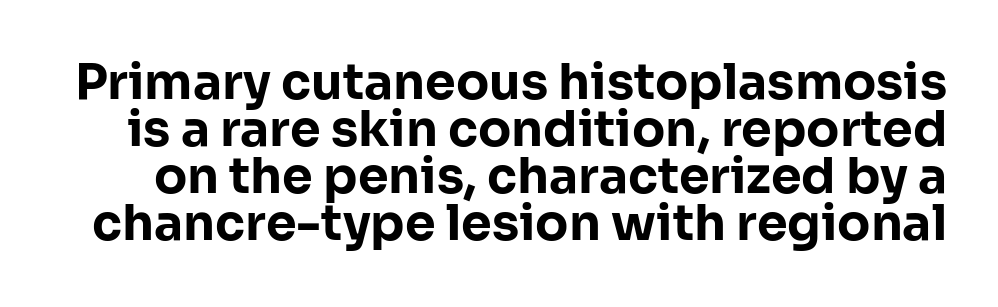
The image shows 49 px bold sans-serif type, upright; set tight line spacing (0.96x), normal letter spacing, not underlined; low stroke contrast and a medium x-height.
